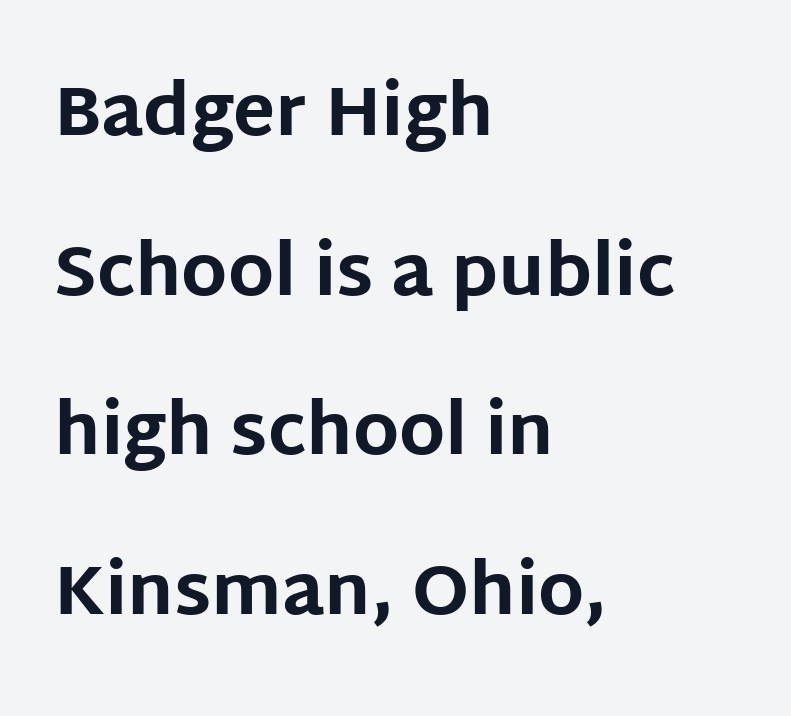
Q: Is the text bold? A: Yes.
Q: Is the text italic (slanted)? A: No, it is upright.
Q: Is the typeface a serif or a sans-serif typeface? A: Sans-serif.
Q: Is the text underlined? A: No.
Q: How is the paragraph aligned? A: Left-aligned.
Q: Is the spacing between letters normal or unusually wide? A: Normal.
Q: Is the spacing between lines tight, normal or loose? A: Loose.
Q: Width (condensed, normal, or wide)? A: Normal.
Q: Stroke contrast? A: Low.
Q: x-height? A: Large.
Q: Monospaced? A: No.
